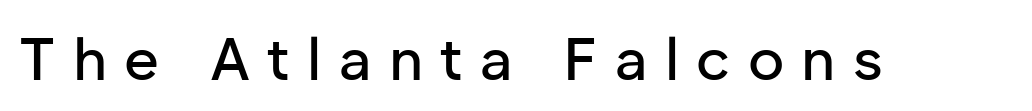
The space directly below the letters is spotless. No italicization has been applied; the sample stays upright. The face used here is proportionally spaced, like ordinary book or web type. This sample uses a sans-serif face. Caption: expanded tracking, letters set apart.
